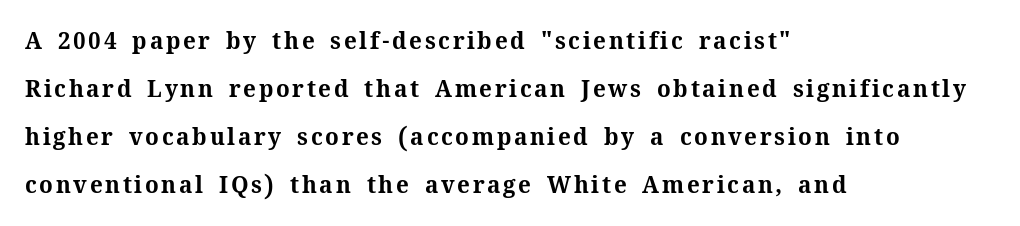
{"italic": "no", "bold": "yes", "underline": "no", "align": "left", "line_spacing": "loose", "line_spacing_ratio": 2.0, "glyph_px": 24}
